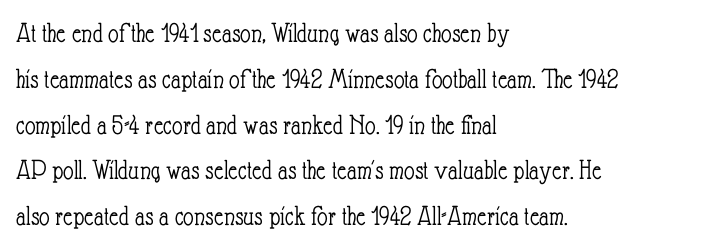
{"italic": "no", "bold": "no", "weight": "light", "width": "condensed", "stroke_contrast": "low", "x_height": "small", "monospaced": "no", "underline": "no", "align": "left", "line_spacing": "normal", "line_spacing_ratio": 1.58, "letter_spacing": "normal", "letter_spacing_em": 0.0, "glyph_px": 29}
